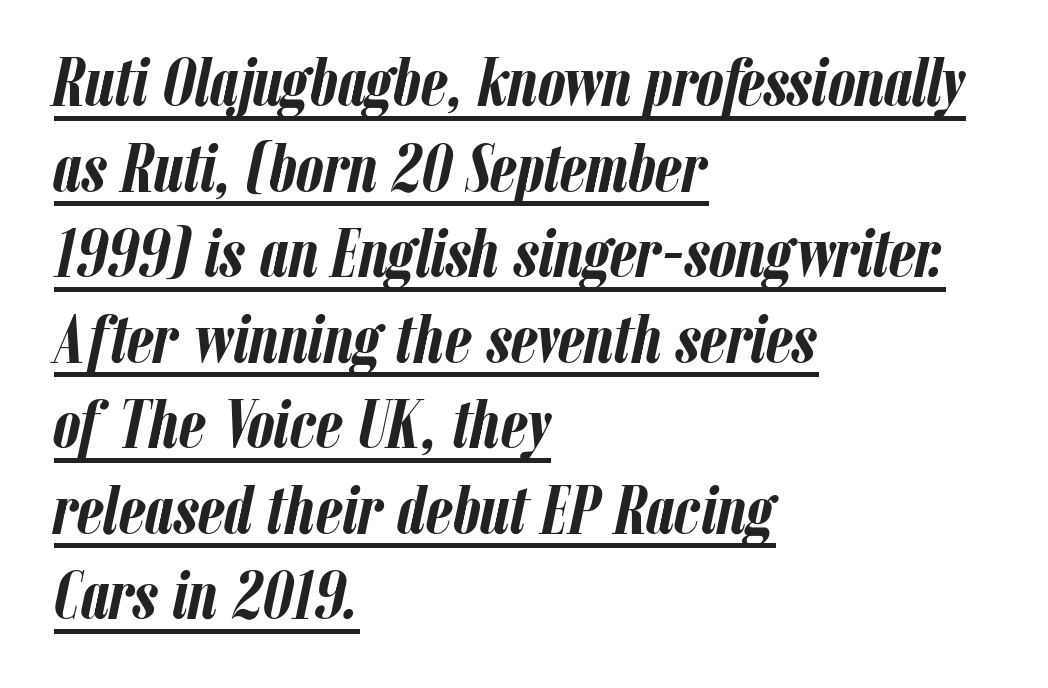
{"italic": "yes", "lean": "right", "slant_degrees": 12, "bold": "yes", "weight": "semibold", "width": "condensed", "stroke_contrast": "low", "x_height": "medium", "monospaced": "no", "underline": "yes", "align": "left", "line_spacing_ratio": 1.24, "letter_spacing": "normal", "letter_spacing_em": 0.0, "glyph_px": 69}
